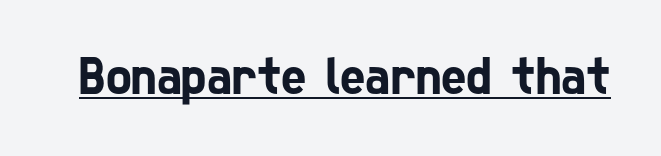
The image shows 54 px condensed sans-serif type; set normal letter spacing, underlined; low stroke contrast and a medium x-height.
